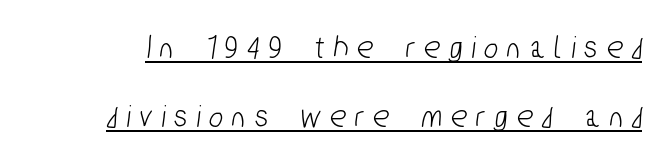
The image shows 33 px condensed sans-serif type; set loose line spacing (2.09x), unusually wide letter spacing (+0.29 em), underlined; low stroke contrast and a medium x-height.
